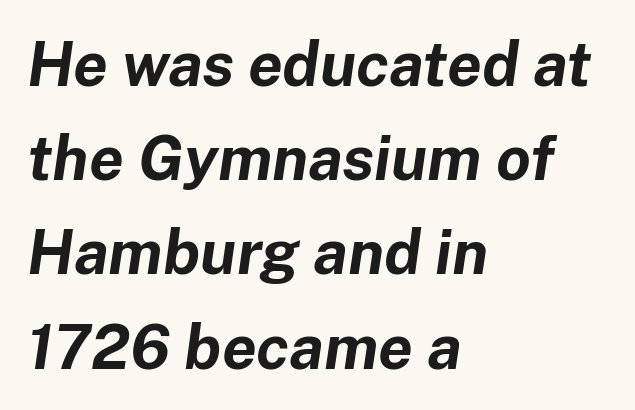
The image shows 62 px bold type, italic (leaning right); set left-aligned, normal line spacing (1.52x), normal letter spacing, not underlined; low stroke contrast and a medium x-height.
